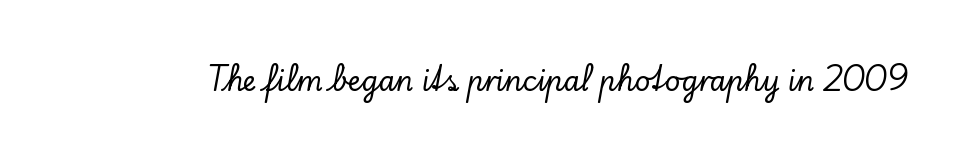
{"underline": "no", "letter_spacing": "normal", "letter_spacing_em": 0.0, "glyph_px": 27}
